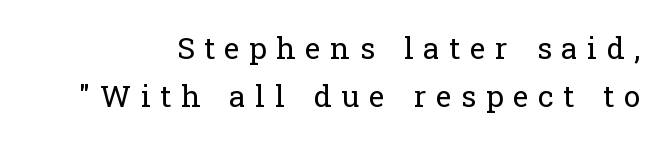
The image shows 30 px regular-weight serif type, upright; set normal line spacing (1.61x), unusually wide letter spacing (+0.32 em), not underlined; low stroke contrast and a medium x-height.
